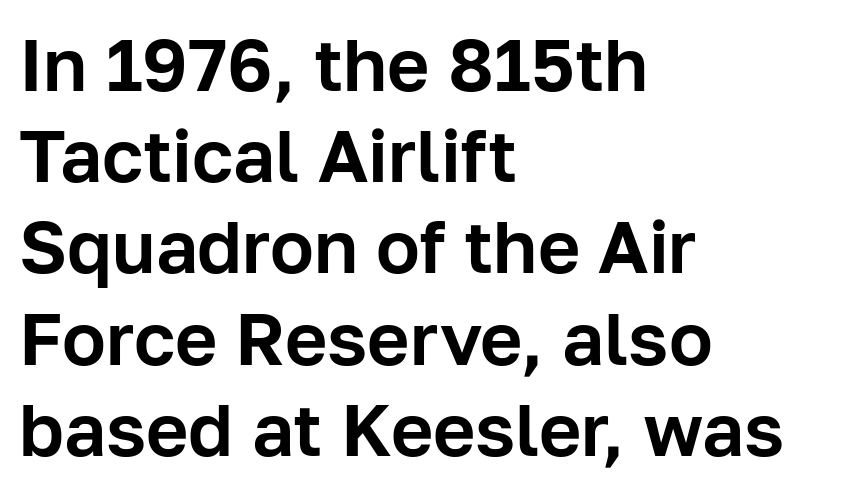
{"serif": "no", "italic": "no", "width": "normal", "stroke_contrast": "low", "x_height": "medium", "monospaced": "no", "underline": "no", "align": "left", "line_spacing": "normal", "line_spacing_ratio": 1.25, "letter_spacing": "normal", "letter_spacing_em": 0.0, "glyph_px": 73}
